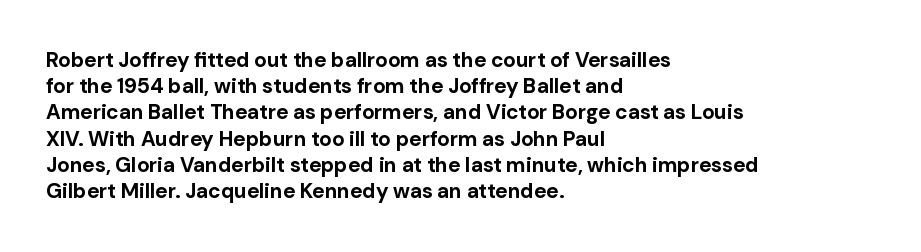
The image shows 21 px bold type, upright; set left-aligned, normal line spacing (1.25x), normal letter spacing, not underlined.
